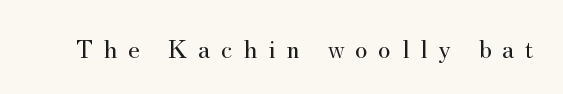
The typeface has the unassuming heft of standard copy or less. Glance below the letters and you will spot only blank space. Vertical strokes here are truly vertical. These lines have a slow, spaced-out rhythm from letter to letter.
